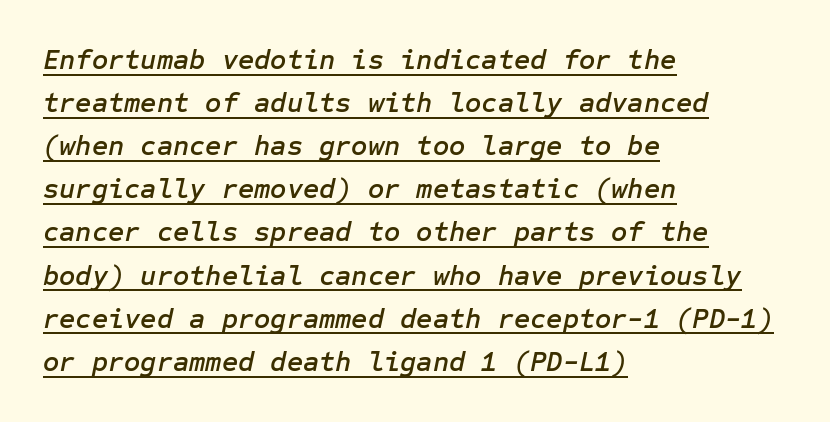
{"italic": "yes", "lean": "right", "slant_degrees": 12, "width": "normal", "stroke_contrast": "low", "x_height": "medium", "underline": "yes", "align": "left", "line_spacing": "normal", "line_spacing_ratio": 1.54, "letter_spacing": "normal", "letter_spacing_em": 0.0, "glyph_px": 28}
